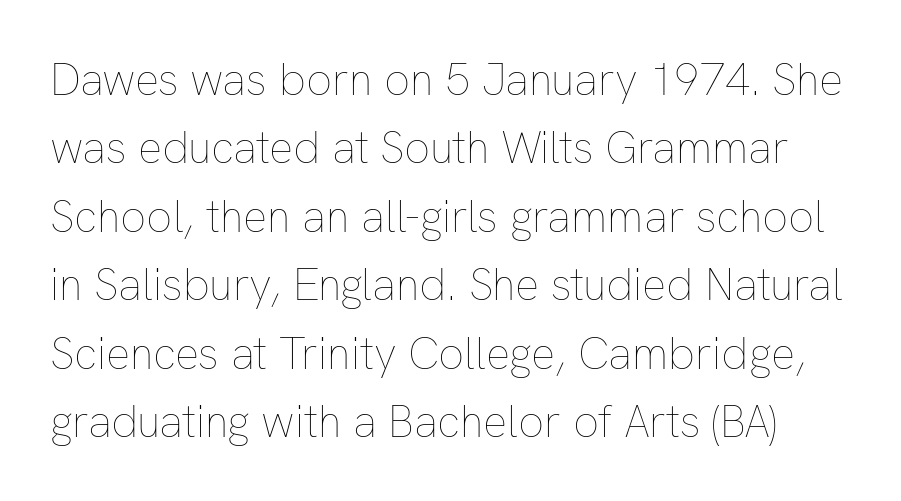
{"italic": "no", "bold": "no", "weight": "thin", "width": "normal", "stroke_contrast": "low", "x_height": "medium", "monospaced": "no", "underline": "no", "line_spacing": "normal", "line_spacing_ratio": 1.52, "letter_spacing": "normal", "letter_spacing_em": 0.0, "glyph_px": 45}
